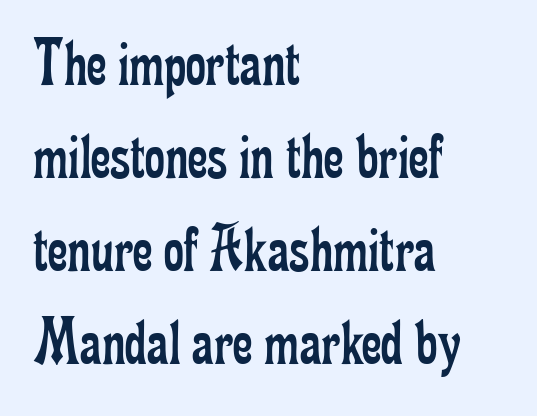
The image shows 69 px regular-weight, condensed serif type, upright; set left-aligned, normal line spacing (1.35x), normal letter spacing, not underlined; low stroke contrast and a small x-height.
